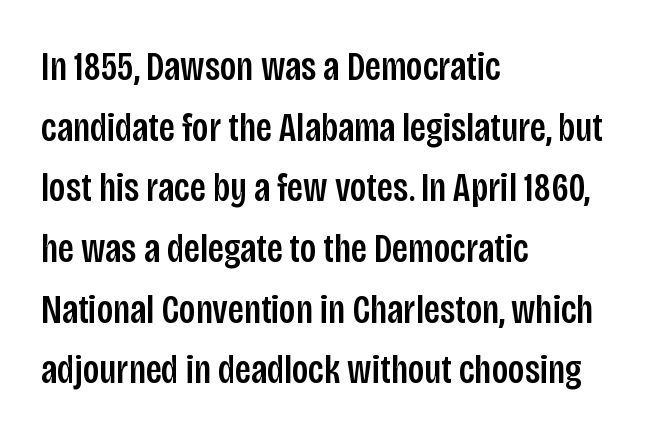
Q: Is the text italic (slanted)? A: No, it is upright.
Q: Is the typeface a serif or a sans-serif typeface? A: Sans-serif.
Q: Is the text underlined? A: No.
Q: How is the paragraph aligned? A: Left-aligned.
Q: Is the spacing between letters normal or unusually wide? A: Normal.
Q: Is the spacing between lines tight, normal or loose? A: Normal.
Q: Width (condensed, normal, or wide)? A: Condensed.
Q: Stroke contrast? A: Low.
Q: x-height? A: Large.
Q: Monospaced? A: No.
